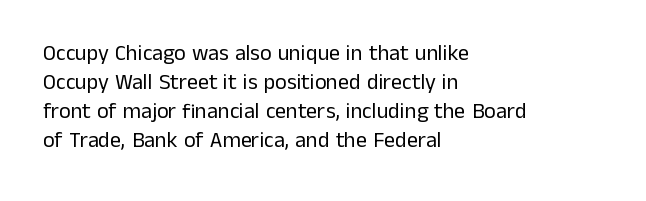
{"italic": "no", "bold": "no", "underline": "no", "align": "left", "line_spacing": "normal", "line_spacing_ratio": 1.32, "letter_spacing": "normal", "letter_spacing_em": 0.0, "glyph_px": 22}
